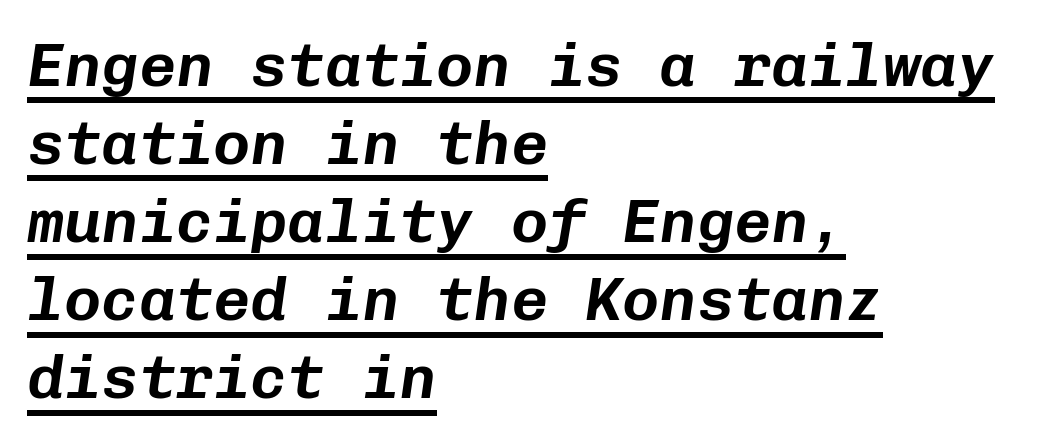
{"italic": "yes", "lean": "right", "slant_degrees": 8, "width": "normal", "stroke_contrast": "low", "x_height": "medium", "monospaced": "yes", "underline": "yes", "align": "left", "line_spacing": "normal", "line_spacing_ratio": 1.26, "letter_spacing": "normal", "letter_spacing_em": 0.0, "glyph_px": 62}
